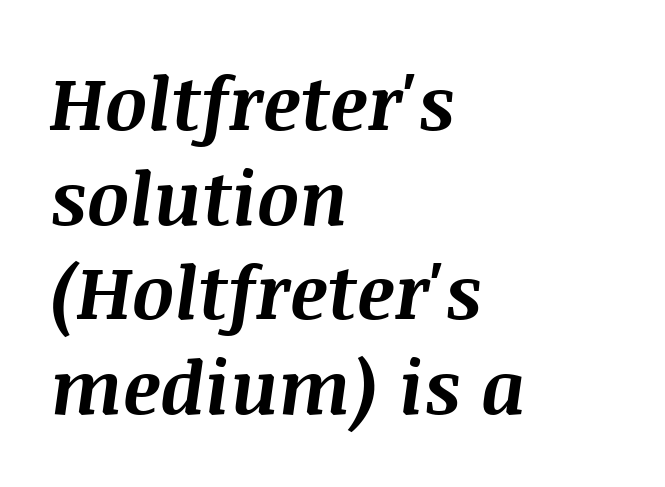
The image shows 74 px bold type, italic (leaning right); set left-aligned, normal line spacing (1.28x), normal letter spacing, not underlined; medium stroke contrast and a large x-height.
